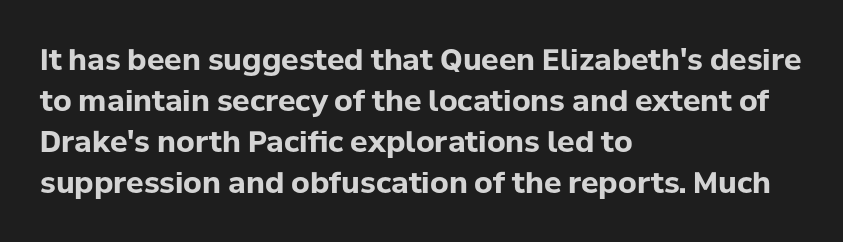
Q: Is the text bold? A: Yes.
Q: Is the text italic (slanted)? A: No, it is upright.
Q: Is the typeface a serif or a sans-serif typeface? A: Sans-serif.
Q: Is the text underlined? A: No.
Q: How is the paragraph aligned? A: Left-aligned.
Q: Is the spacing between letters normal or unusually wide? A: Normal.
Q: Is the spacing between lines tight, normal or loose? A: Normal.
Q: Width (condensed, normal, or wide)? A: Normal.
Q: Stroke contrast? A: Low.
Q: x-height? A: Medium.
Q: Monospaced? A: No.
